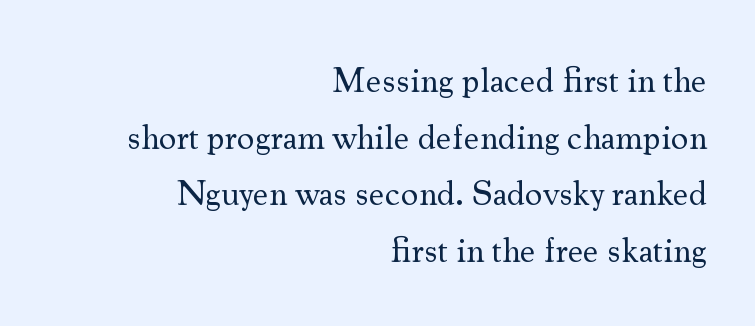
Q: Is the text bold? A: No.
Q: Is the text italic (slanted)? A: No, it is upright.
Q: Is the typeface a serif or a sans-serif typeface? A: Serif.
Q: Is the text underlined? A: No.
Q: How is the paragraph aligned? A: Right-aligned.
Q: Is the spacing between letters normal or unusually wide? A: Normal.
Q: Is the spacing between lines tight, normal or loose? A: Normal.
Q: Width (condensed, normal, or wide)? A: Normal.
Q: Stroke contrast? A: Medium.
Q: x-height? A: Small.
Q: Monospaced? A: No.
